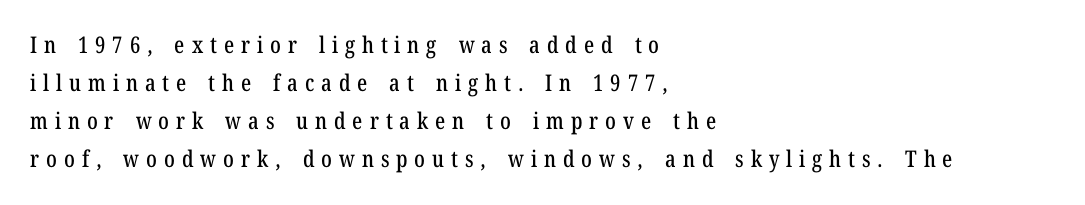
Q: Is the text italic (slanted)? A: No, it is upright.
Q: Is the text underlined? A: No.
Q: How is the paragraph aligned? A: Left-aligned.
Q: Is the spacing between letters normal or unusually wide? A: Unusually wide.
Q: Is the spacing between lines tight, normal or loose? A: Normal.
